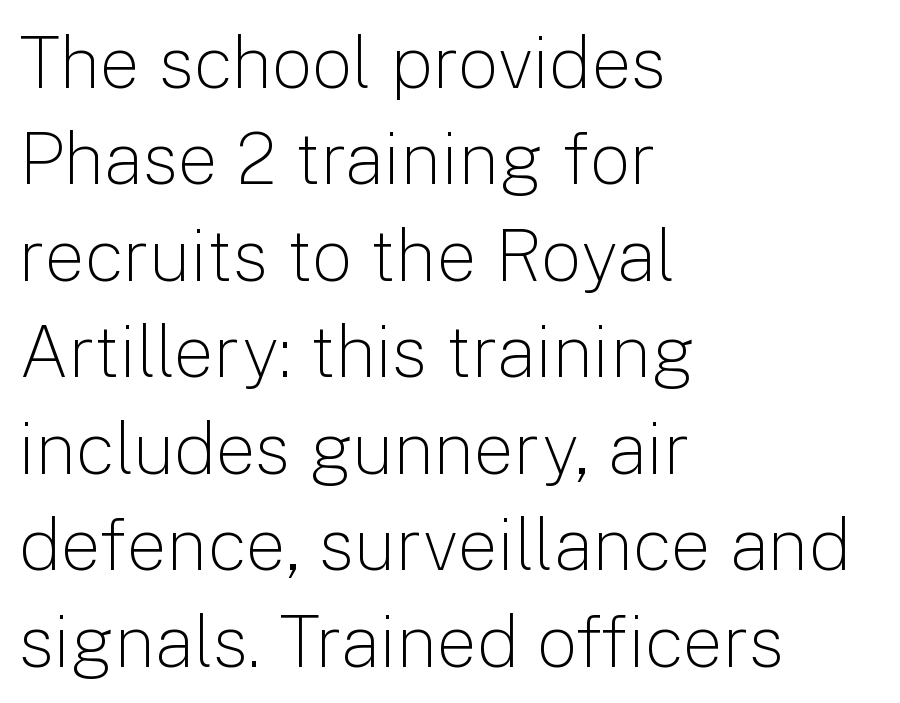
{"serif": "no", "italic": "no", "bold": "no", "weight": "light", "width": "normal", "stroke_contrast": "low", "x_height": "medium", "monospaced": "no", "underline": "no", "align": "left", "line_spacing": "normal", "line_spacing_ratio": 1.34, "letter_spacing": "normal", "letter_spacing_em": 0.0, "glyph_px": 72}
